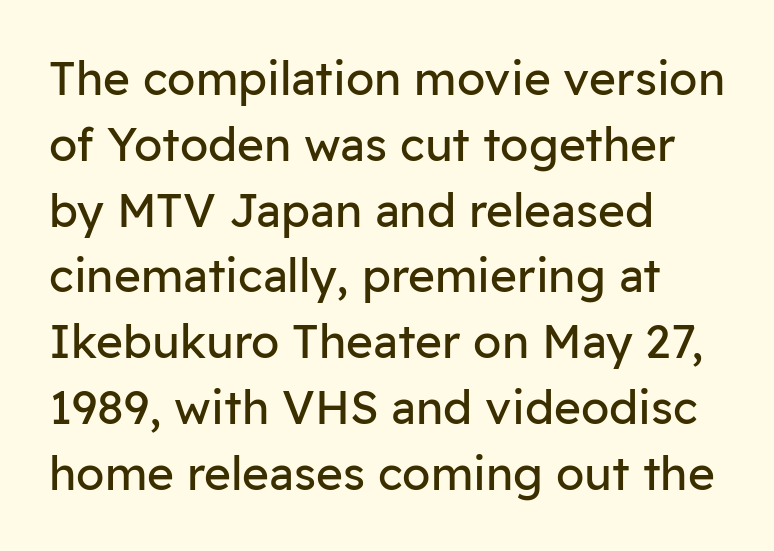
Glance below the letters and you will spot only blank space. Stroke mass is kept to a normal reading level or below. Proportional: the letters do not fall into vertical columns. The lines in this sample share a left origin and differ only in where they stop. Notice how the stems are strictly vertical — no italics here. This is sans-serif lettering, the kind often seen on screens and signage.
